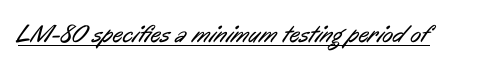
Q: Is the text bold? A: No.
Q: Is the text underlined? A: Yes.
Q: Is the spacing between letters normal or unusually wide? A: Normal.
